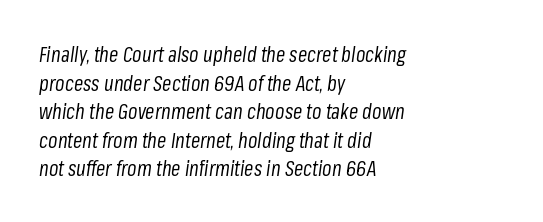
The image shows 21 px text type, italic (leaning right); set left-aligned, normal line spacing (1.36x), normal letter spacing, not underlined.
